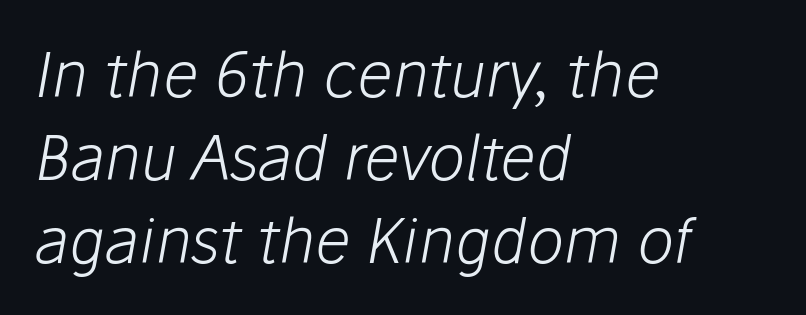
The image shows 62 px light type, italic (leaning right); set left-aligned, normal line spacing (1.34x), normal letter spacing, not underlined; low stroke contrast and a medium x-height.
